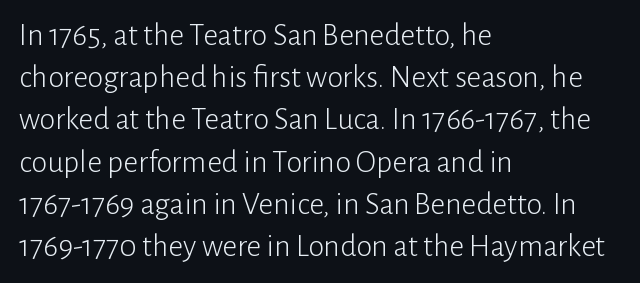
The paragraph shown leans on its left margin. Characters remain perfectly vertical along every line. The passage shown has conventional tracking throughout. Nothing heavy about these letters — not bold at all. These lines are composed in type without serifs. Only glyphs here, with clear space below each row.
